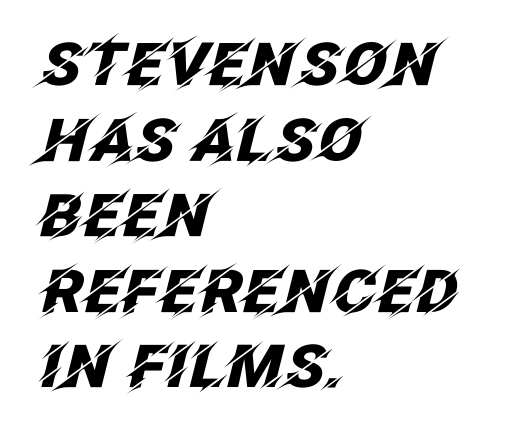
{"italic": "yes", "lean": "right", "slant_degrees": 12, "bold": "yes", "weight": "heavy", "width": "normal", "stroke_contrast": "low", "x_height": "large", "monospaced": "no", "underline": "no", "align": "left", "line_spacing": "normal", "line_spacing_ratio": 1.28, "letter_spacing": "normal", "letter_spacing_em": 0.0, "glyph_px": 59}
